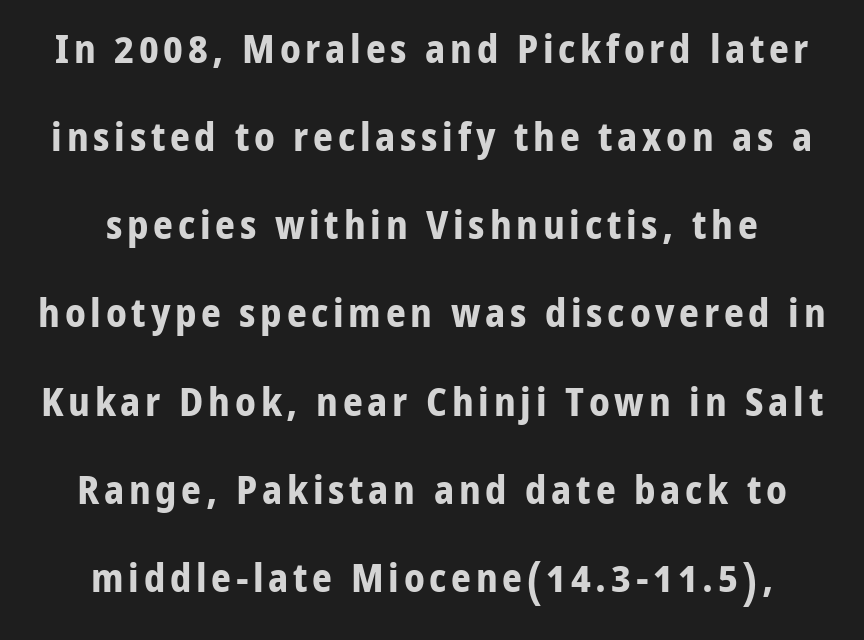
{"serif": "no", "italic": "no", "bold": "yes", "weight": "bold", "width": "normal", "stroke_contrast": "low", "x_height": "medium", "monospaced": "no", "underline": "no", "align": "center", "line_spacing": "loose", "line_spacing_ratio": 2.26, "glyph_px": 39}
